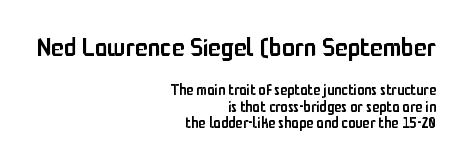
Scale decreases going downward across the two blocks. Notice how the stems are strictly vertical — no italics here. Interline gaps are noticeably narrow in this sample. Beneath every word, the page is bare. The glyphs have the mass of a demibold cut, below bold.
